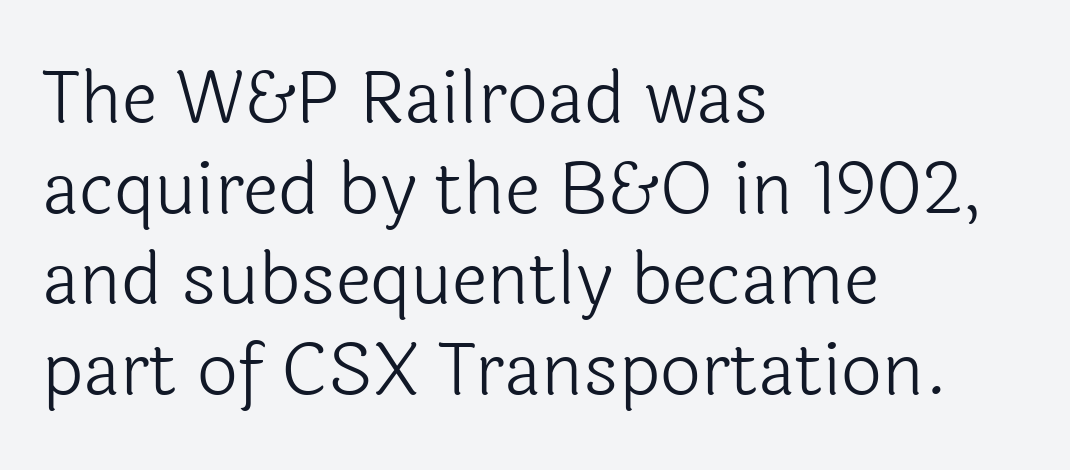
No feet cap the strokes, marking this as sans-serif type. The area under the type is left untouched. Horizontally, the lines are justified to the leading edge only. Looks like regular typesetting: each glyph gets only the width it needs. A normal amount of white space separates one row of letters from the next. These lines were composed using upright roman letters.
